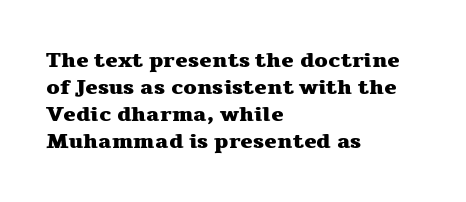
Q: Is the text bold? A: Yes.
Q: Is the text italic (slanted)? A: No, it is upright.
Q: Is the text underlined? A: No.
Q: How is the paragraph aligned? A: Left-aligned.
Q: Is the spacing between letters normal or unusually wide? A: Normal.
Q: Is the spacing between lines tight, normal or loose? A: Normal.
